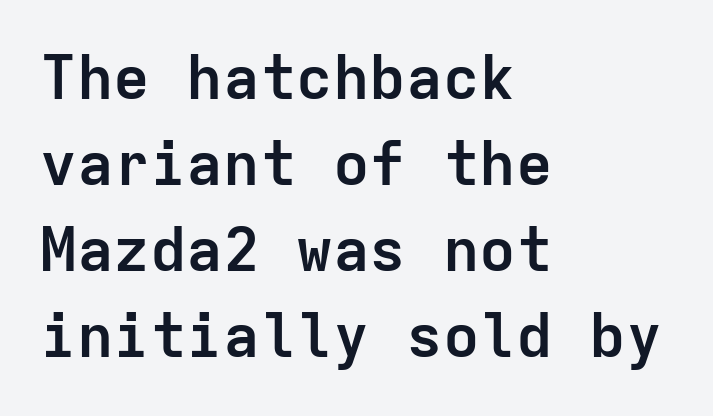
{"serif": "no", "italic": "no", "bold": "yes", "weight": "semibold", "width": "normal", "stroke_contrast": "low", "x_height": "medium", "monospaced": "yes", "underline": "no", "align": "left", "line_spacing": "normal", "line_spacing_ratio": 1.41, "letter_spacing": "normal", "letter_spacing_em": 0.0, "glyph_px": 61}
